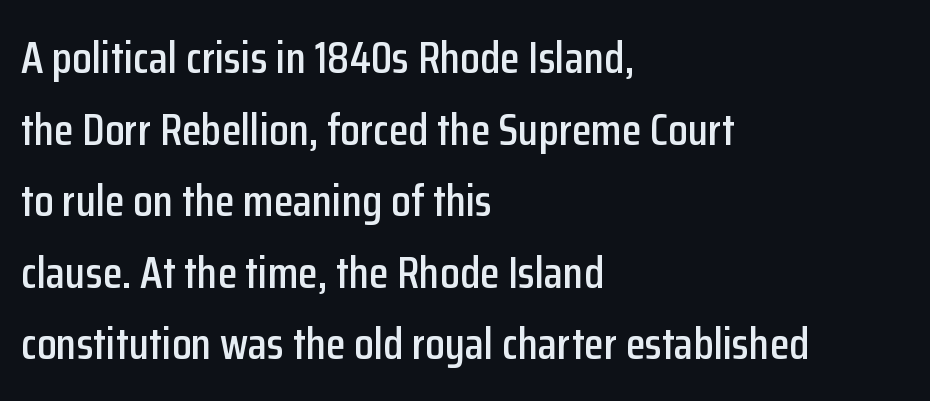
In CSS terms this would be text-align: left. Does the leading feel generous? No, just average. Unlike a traditional serif, this face leaves its strokes unadorned. Is this a fixed-width face? No — the glyphs have proportional, varying widths.
